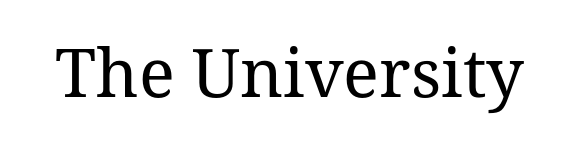
Q: Is the text bold? A: No.
Q: Is the text italic (slanted)? A: No, it is upright.
Q: Is the typeface a serif or a sans-serif typeface? A: Serif.
Q: Is the text underlined? A: No.
Q: Is the spacing between letters normal or unusually wide? A: Normal.
Q: Width (condensed, normal, or wide)? A: Normal.
Q: Stroke contrast? A: Medium.
Q: x-height? A: Medium.
Q: Monospaced? A: No.
